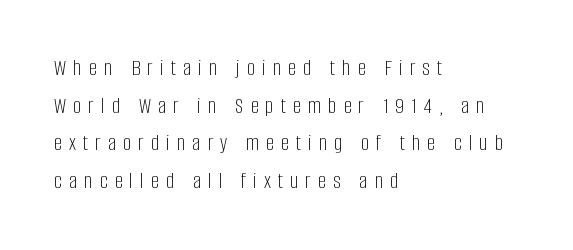
The image shows 23 px text type, upright; set left-aligned, normal line spacing (1.64x), unusually wide letter spacing (+0.31 em), not underlined.
